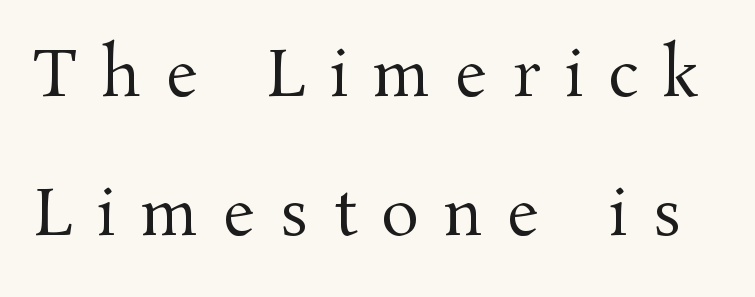
The image shows 63 px regular-weight serif type, upright; set loose line spacing (2.21x), unusually wide letter spacing (+0.39 em), not underlined; medium stroke contrast and a medium x-height.
